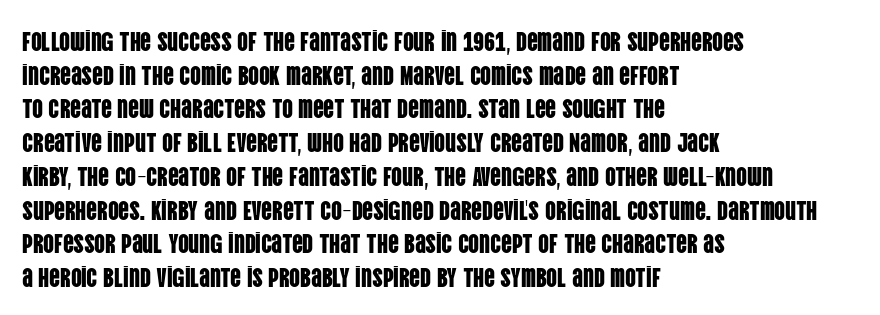
Q: Is the text italic (slanted)? A: No, it is upright.
Q: Is the text underlined? A: No.
Q: How is the paragraph aligned? A: Left-aligned.
Q: Is the spacing between letters normal or unusually wide? A: Normal.
Q: Is the spacing between lines tight, normal or loose? A: Normal.
